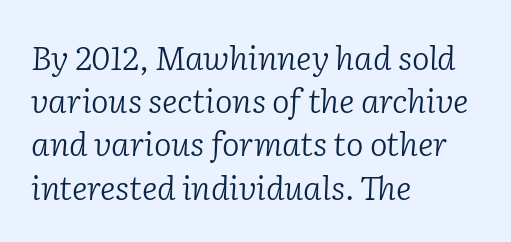
{"serif": "yes", "italic": "yes", "lean": "right", "slant_degrees": 2, "bold": "no", "weight": "light", "width": "normal", "stroke_contrast": "low", "x_height": "medium", "monospaced": "no", "underline": "no", "align": "left", "line_spacing": "normal", "line_spacing_ratio": 1.31, "letter_spacing": "normal", "letter_spacing_em": 0.0, "glyph_px": 33}
